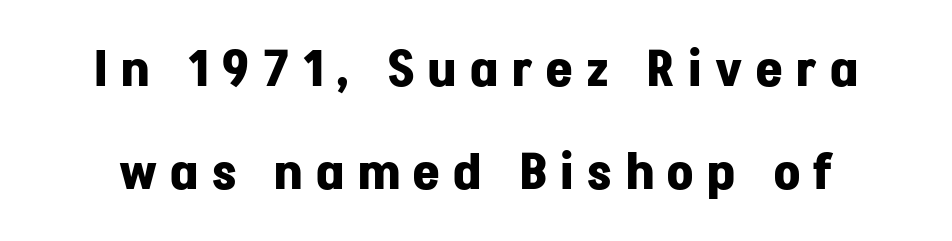
Each letter's strokes conclude bluntly, with no projecting serifs. Vertically, the passage feels expansive, rows floating well apart. Inter-character spacing is expanded well beyond the font's built-in metrics. Character widths vary here, with narrow letters taking less room than wide ones. In terms of weight, the rendering is a true, heavy bold. Quick note: underline off.
